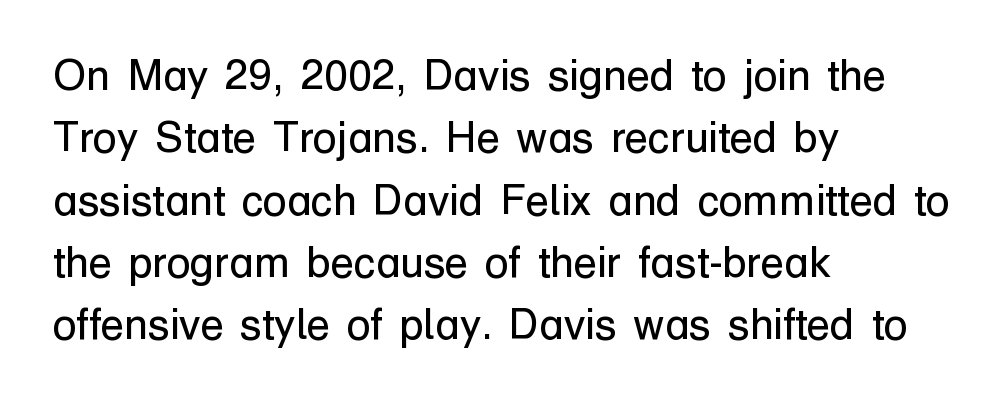
The image shows 43 px regular-weight sans-serif type, upright; set left-aligned, normal line spacing (1.45x), normal letter spacing, not underlined; low stroke contrast and a medium x-height.
